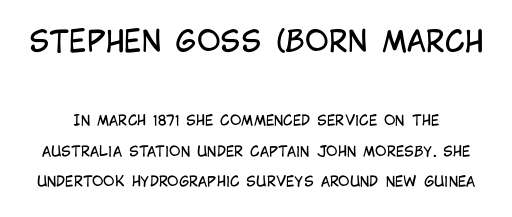
The image shows 29 px regular-weight, condensed sans-serif type, upright; set loose line spacing (2.17x), normal letter spacing, not underlined; the first (top) block is 2.07x larger; low stroke contrast and a large x-height.
